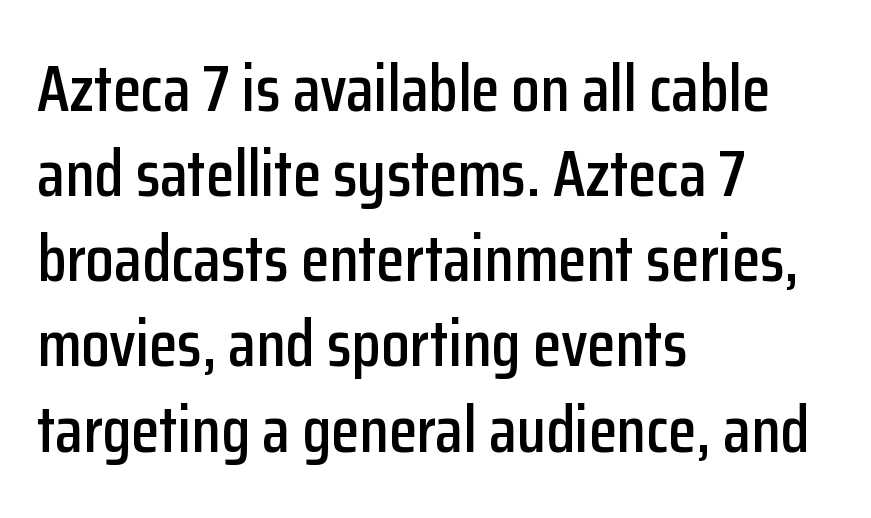
Quick note: interline space is typical. The typesetter chose a ragged-right arrangement here. Is this a sans? Yes — the strokes have no serifs. In terms of posture, this sample is upright. Tracking here is standard; glyphs follow each other at the usual distance.
